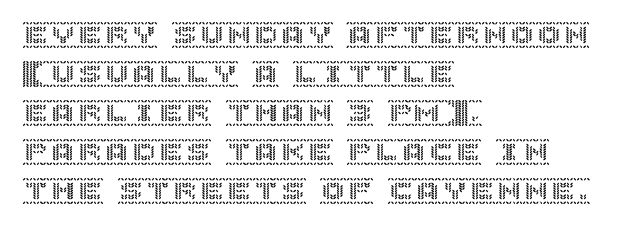
{"italic": "no", "underline": "no", "align": "left", "line_spacing": "normal", "line_spacing_ratio": 1.44, "letter_spacing": "normal", "letter_spacing_em": 0.0, "glyph_px": 27}
